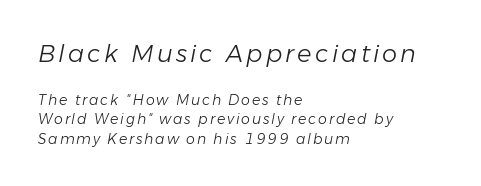
{"italic": "yes", "lean": "right", "slant_degrees": 11, "bold": "no", "underline": "no", "align": "left", "line_spacing": "normal", "line_spacing_ratio": 1.4, "larger_block": "first", "size_ratio": 1.71, "glyph_px": 24}
